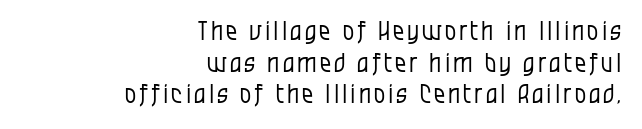
The image shows 25 px text type, upright; set right-aligned, normal line spacing (1.27x), not underlined.
